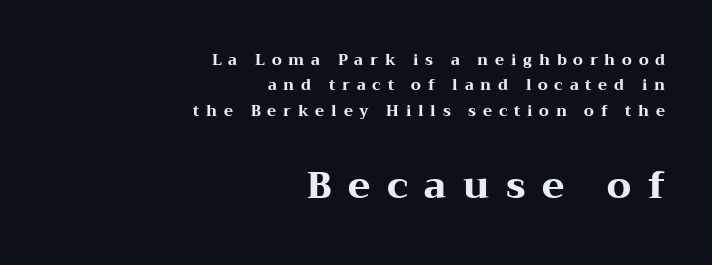
The compositor pushed each line to the right boundary. The letters advance in unequal steps, a hallmark of proportional type. In terms of letterspacing, this is a distinctly airy, spread setting. Normally led — the rows are evenly, conventionally spaced. Style check: upright. Lines of text with bare space underneath.
